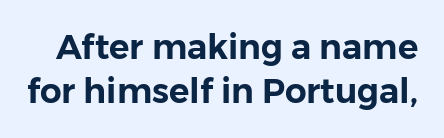
This rendering features lettering with no underline. Short note: letters normally spaced. Posture: vertical. Serif or sans? Sans — the stroke terminals are bare. The rendering uses natural spacing where letterforms have individual widths. Regular leading.
